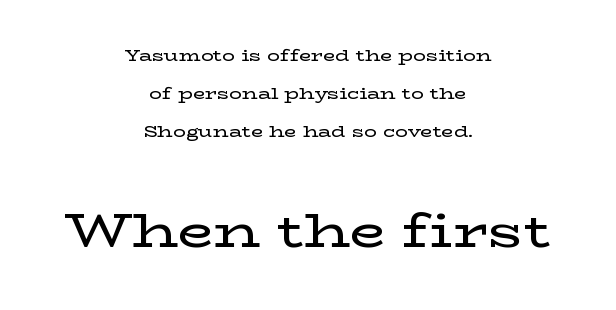
{"serif": "yes", "italic": "no", "width": "wide", "stroke_contrast": "low", "x_height": "medium", "monospaced": "no", "underline": "no", "align": "center", "line_spacing": "loose", "line_spacing_ratio": 2.39, "letter_spacing": "normal", "letter_spacing_em": 0.0, "larger_block": "second", "size_ratio": 2.94, "glyph_px": 47}
